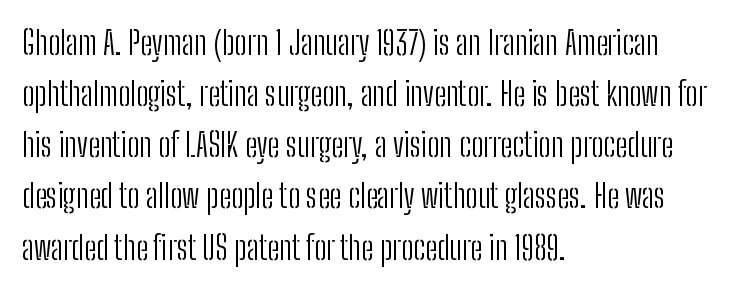
Stroke thickness stays within the range of a standard reading face or lighter. The horizontal fit of the characters is conventional and even. Rule under the text: the space is simply empty. You can tell from the bare stems that sans-serif type was used. Looks like regular typesetting: each glyph gets only the width it needs. Reading down the column, the eye jumps a familiar distance to each next line.
